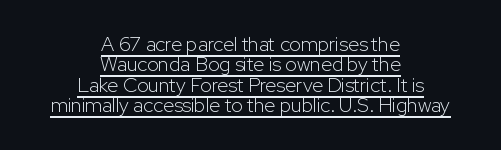
{"italic": "no", "bold": "no", "underline": "yes", "align": "center", "line_spacing": "tight", "line_spacing_ratio": 1.02, "letter_spacing": "normal", "letter_spacing_em": 0.0, "glyph_px": 20}
